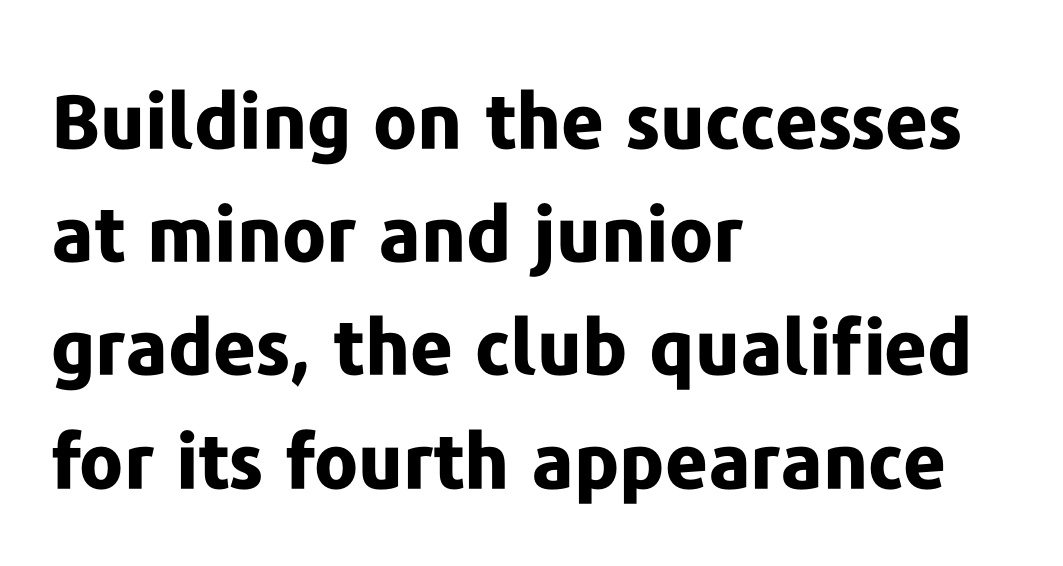
Q: Is the text bold? A: Yes.
Q: Is the text italic (slanted)? A: No, it is upright.
Q: Is the typeface a serif or a sans-serif typeface? A: Sans-serif.
Q: Is the text underlined? A: No.
Q: How is the paragraph aligned? A: Left-aligned.
Q: Is the spacing between letters normal or unusually wide? A: Normal.
Q: Is the spacing between lines tight, normal or loose? A: Normal.
Q: Width (condensed, normal, or wide)? A: Normal.
Q: Stroke contrast? A: Low.
Q: x-height? A: Medium.
Q: Monospaced? A: No.
